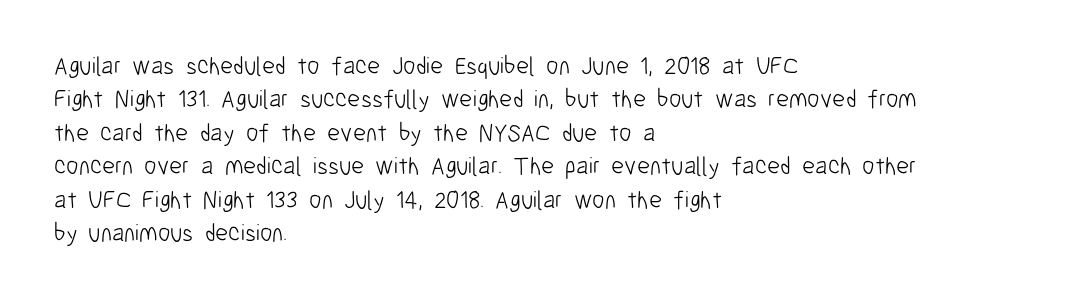
Notice how the stems are strictly vertical — no italics here. Clear beneath every line of the passage. Compared with typical paragraphs, the rows here are spaced about the same. The letters look calm and open, with moderate or lighter stems. Spacing between characters is what you'd get straight out of the box.
